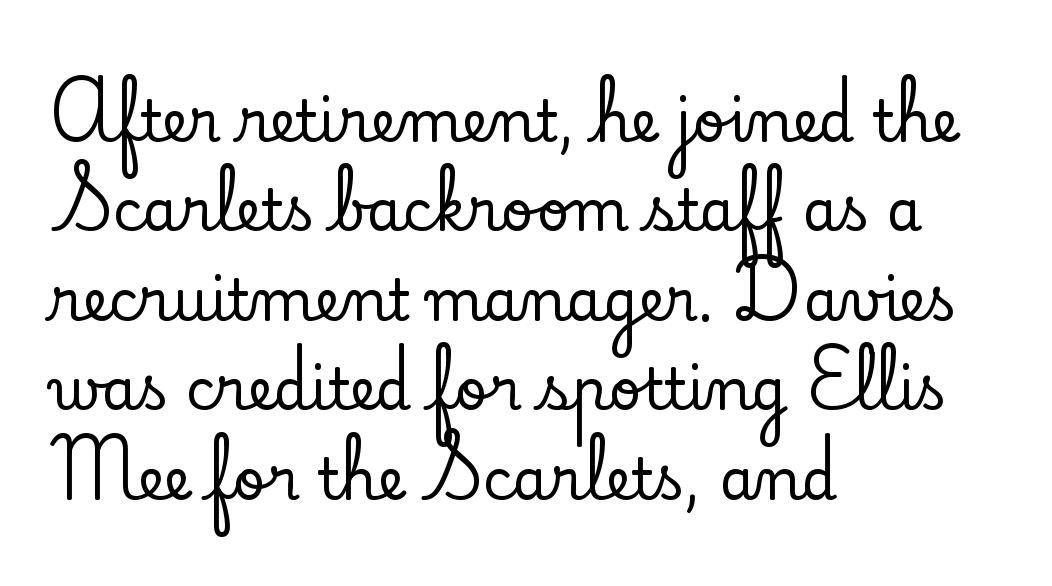
Spacing verdict: proportional, widths tailored to each character. Anything drawn beneath the words? Only blank space. Summary of vertical rhythm: regular, with standard interline spacing. Regarding serifs, this sample has them. There is no visible air inserted between adjacent glyphs.
